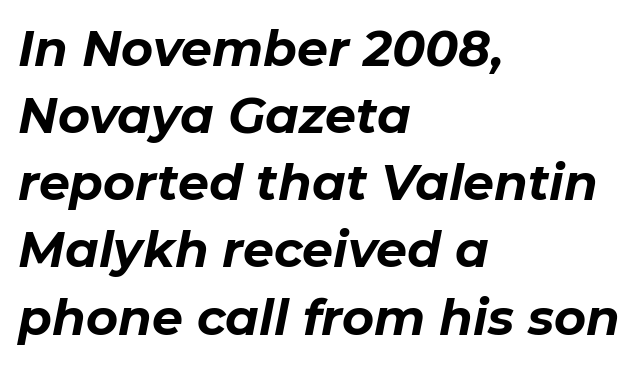
{"italic": "yes", "lean": "right", "slant_degrees": 11, "bold": "yes", "weight": "bold", "width": "normal", "stroke_contrast": "low", "x_height": "medium", "monospaced": "no", "underline": "no", "align": "left", "line_spacing": "normal", "line_spacing_ratio": 1.37, "letter_spacing": "normal", "letter_spacing_em": 0.0, "glyph_px": 49}
